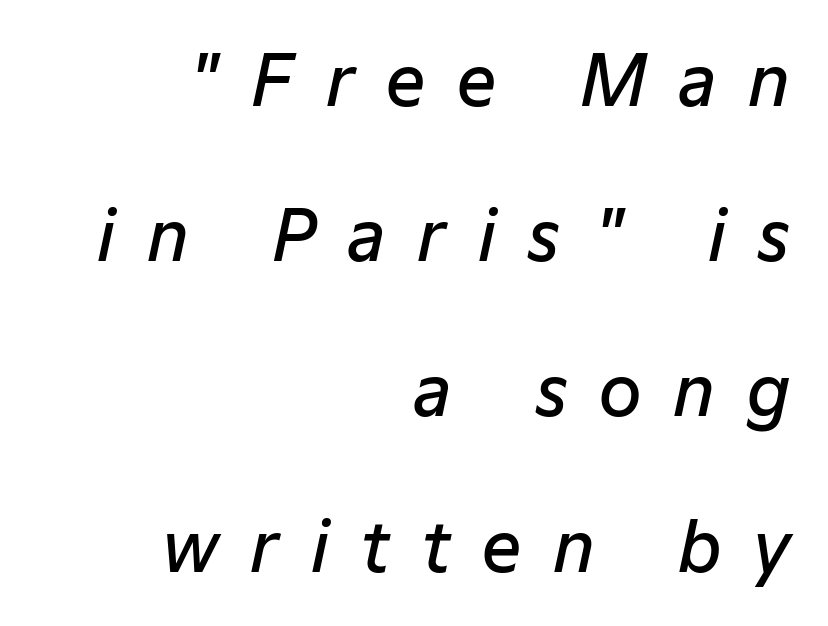
Letters rest on an invisible, unmarked baseline. Observe the wide spacing: letters keep a clear distance from each other. The lettering tilts uniformly, giving the passage an italic look. The rendering uses a large line-height, opening up the rows. The rendering uses natural spacing where letterforms have individual widths.
